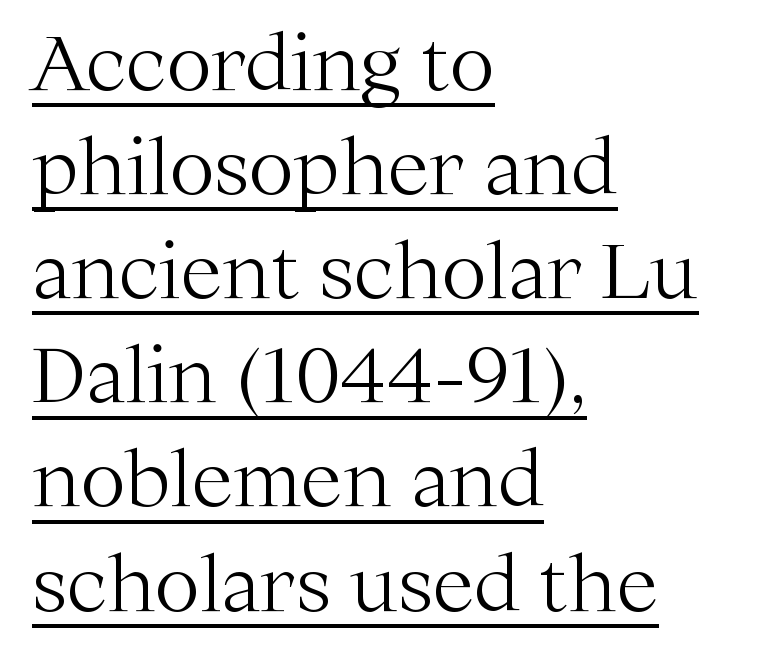
{"serif": "yes", "italic": "no", "bold": "no", "weight": "light", "width": "normal", "stroke_contrast": "medium", "x_height": "medium", "monospaced": "no", "underline": "yes", "align": "left", "line_spacing": "normal", "line_spacing_ratio": 1.37, "letter_spacing": "normal", "letter_spacing_em": 0.0, "glyph_px": 76}
